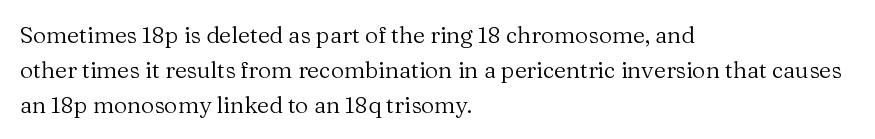
Weight: not bold — regular or lighter. The typesetter chose a ragged-right arrangement here. Each new line begins a customary step beneath the previous one. You could call the tracking neutral — neither tight nor loose. Only glyphs here, with clear space below each row. You can tell it's not italic because the verticals are truly vertical.
